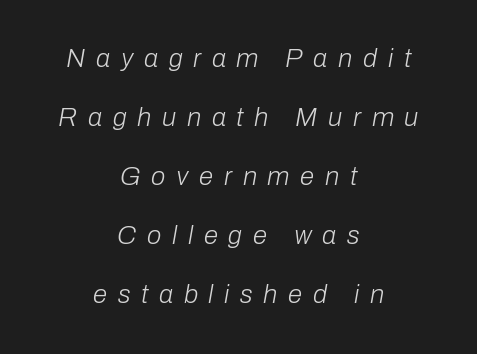
Letter spacing: wide. If you measured baseline to baseline, you'd find a long distance. The baseline area is clear. Casual observation: everything's sitting right in the middle. Looking at the ascenders, they clearly lean. The font is comparable to plain body text, perhaps lighter.
